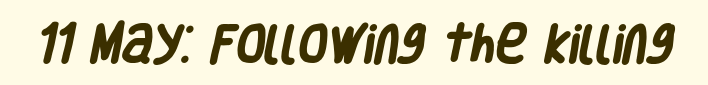
The image shows 42 px heavy, condensed sans-serif type; set normal letter spacing, not underlined; low stroke contrast and a large x-height.
